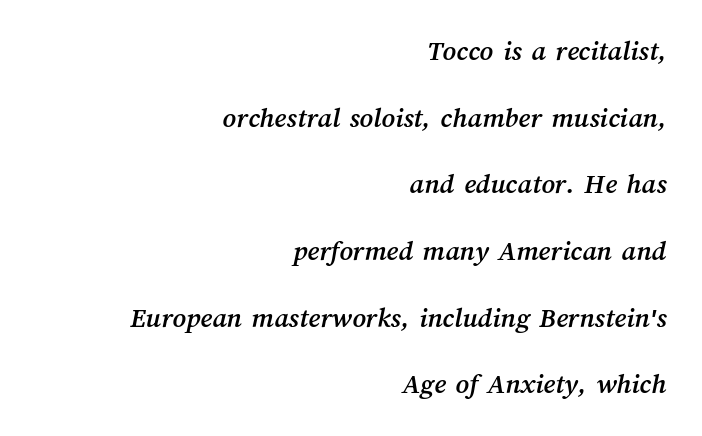
Q: Is the text underlined? A: No.
Q: How is the paragraph aligned? A: Right-aligned.
Q: Is the spacing between letters normal or unusually wide? A: Normal.
Q: Is the spacing between lines tight, normal or loose? A: Loose.
Q: Width (condensed, normal, or wide)? A: Normal.
Q: Stroke contrast? A: Medium.
Q: x-height? A: Medium.
Q: Monospaced? A: No.
